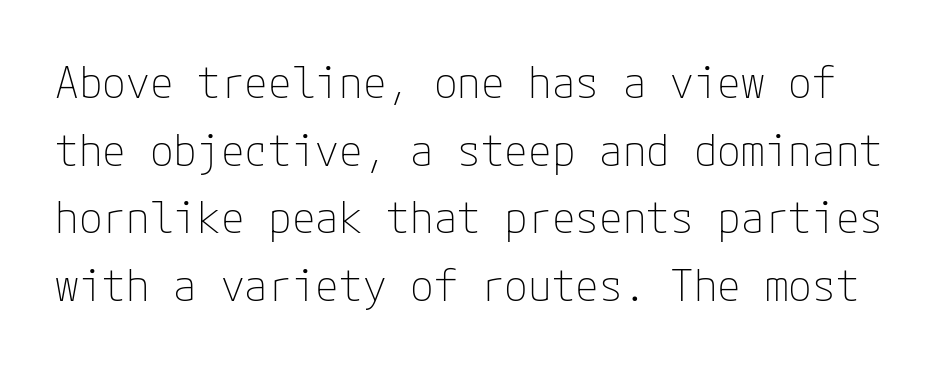
The image shows 43 px thin sans-serif type, upright; set normal line spacing (1.57x), normal letter spacing, not underlined; low stroke contrast and a medium x-height.
